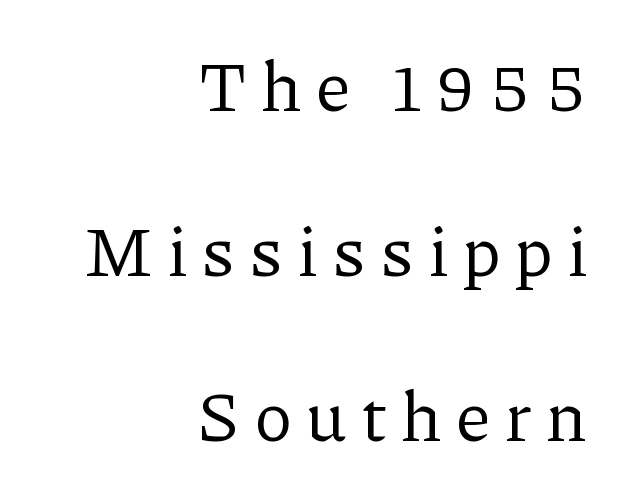
{"serif": "yes", "italic": "no", "bold": "no", "weight": "regular", "width": "normal", "stroke_contrast": "low", "x_height": "medium", "monospaced": "no", "underline": "no", "align": "right", "line_spacing": "loose", "line_spacing_ratio": 2.36, "letter_spacing": "wide", "letter_spacing_em": 0.2, "glyph_px": 70}
